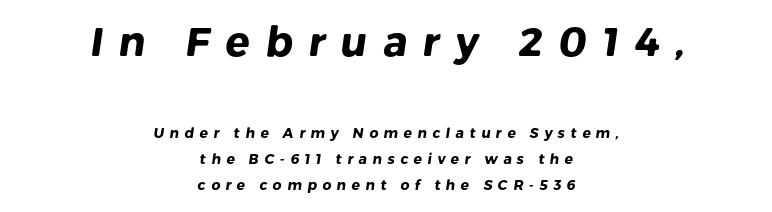
Q: Is the text bold? A: Yes.
Q: Is the typeface a serif or a sans-serif typeface? A: Sans-serif.
Q: Is the text underlined? A: No.
Q: How is the paragraph aligned? A: Centered.
Q: Is the spacing between letters normal or unusually wide? A: Unusually wide.
Q: Which block of text is set in a larger size, the first (top) or the second (bottom)? A: The first (top) one.
Q: Width (condensed, normal, or wide)? A: Normal.
Q: Stroke contrast? A: Low.
Q: x-height? A: Medium.
Q: Monospaced? A: No.
